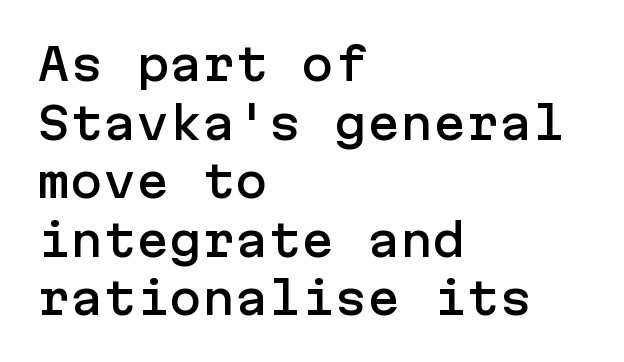
{"serif": "no", "italic": "no", "width": "normal", "stroke_contrast": "low", "x_height": "medium", "underline": "no", "align": "left", "line_spacing": "normal", "line_spacing_ratio": 1.33, "letter_spacing": "normal", "letter_spacing_em": 0.0, "glyph_px": 44}
